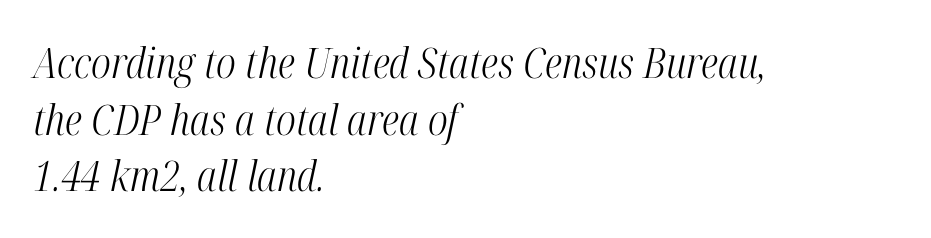
Short note: letters normally spaced. Compared with a typical body face, this is equally light or lighter still. Descenders are the only things crossing below the line. Regular leading. The passage shown leans; its letterforms are oblique. Note the varied advance widths — an 'i' is clearly narrower than an 'm'.
